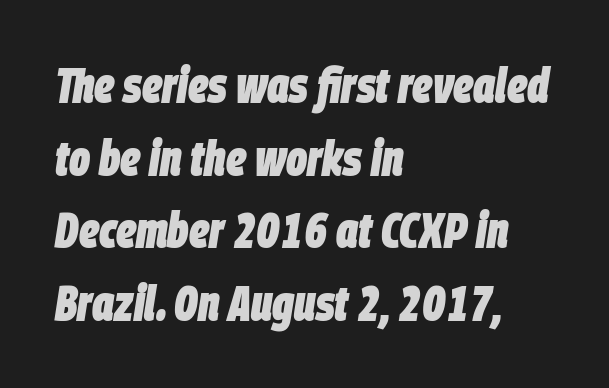
The image shows 49 px heavy, condensed type, italic (leaning right); set left-aligned, normal line spacing (1.48x), normal letter spacing, not underlined; low stroke contrast and a large x-height.
